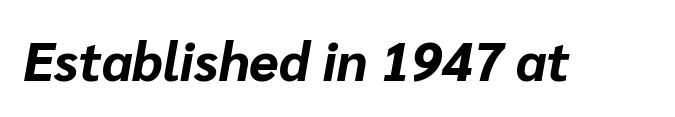
Q: Is the text bold? A: Yes.
Q: Is the text italic (slanted)? A: Yes, it leans right by about 10 degrees.
Q: Is the text underlined? A: No.
Q: Is the spacing between letters normal or unusually wide? A: Normal.
Q: Width (condensed, normal, or wide)? A: Normal.
Q: Stroke contrast? A: Low.
Q: x-height? A: Medium.
Q: Monospaced? A: No.
